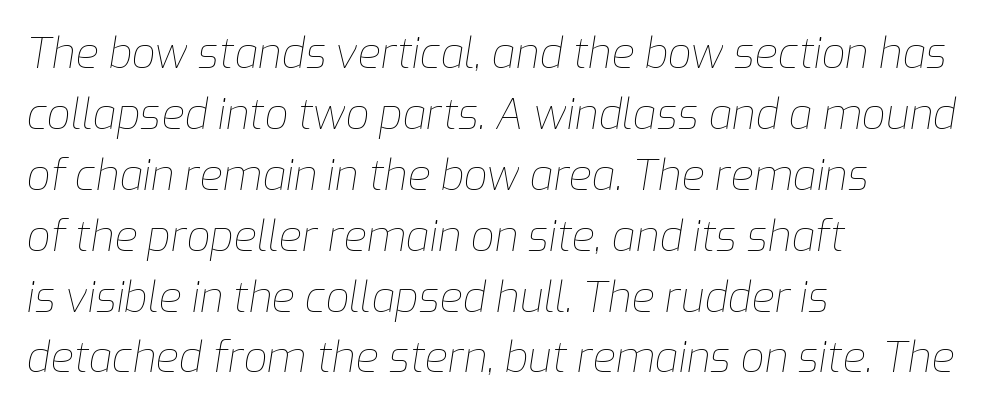
Is the stroke heavy? The answer is a plain regular-or-lighter. This block has exactly the height ordinary leading produces. This rendering features lettering with no underline. Looking at the ascenders, they clearly lean. The passage shown has conventional tracking throughout.
